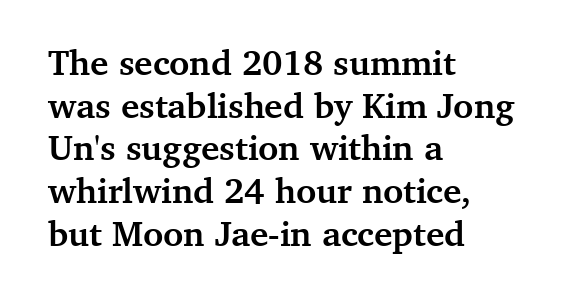
Q: Is the text bold? A: Yes.
Q: Is the text italic (slanted)? A: No, it is upright.
Q: Is the typeface a serif or a sans-serif typeface? A: Serif.
Q: Is the text underlined? A: No.
Q: How is the paragraph aligned? A: Left-aligned.
Q: Is the spacing between letters normal or unusually wide? A: Normal.
Q: Width (condensed, normal, or wide)? A: Normal.
Q: Stroke contrast? A: Medium.
Q: x-height? A: Medium.
Q: Monospaced? A: No.
